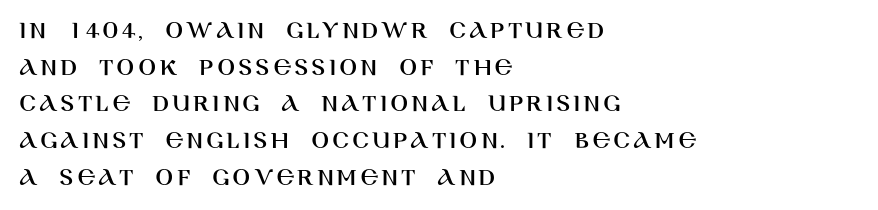
Q: Is the text italic (slanted)? A: No, it is upright.
Q: Is the text underlined? A: No.
Q: How is the paragraph aligned? A: Left-aligned.
Q: Is the spacing between lines tight, normal or loose? A: Normal.
